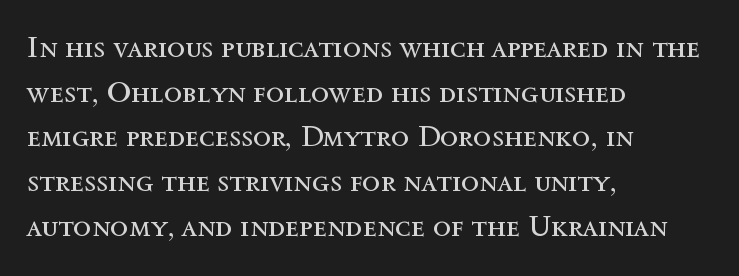
The specimen reads as upright at a glance. Varying glyph widths throughout — classic text-font behaviour. The text block is weighted toward the left margin, trailing off unevenly rightward. Compared with a typical body face, this is equally light or lighter still.
